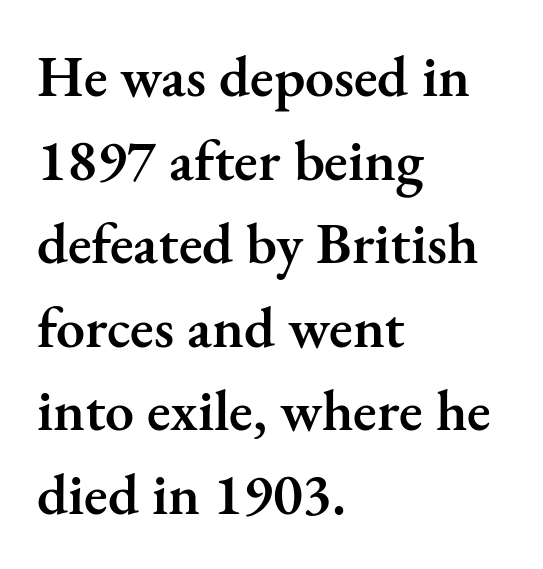
Q: Is the text bold? A: Semi-bold.
Q: Is the text italic (slanted)? A: No, it is upright.
Q: Is the typeface a serif or a sans-serif typeface? A: Serif.
Q: Is the text underlined? A: No.
Q: How is the paragraph aligned? A: Left-aligned.
Q: Is the spacing between letters normal or unusually wide? A: Normal.
Q: Is the spacing between lines tight, normal or loose? A: Normal.
Q: Width (condensed, normal, or wide)? A: Normal.
Q: Stroke contrast? A: Medium.
Q: x-height? A: Small.
Q: Monospaced? A: No.
